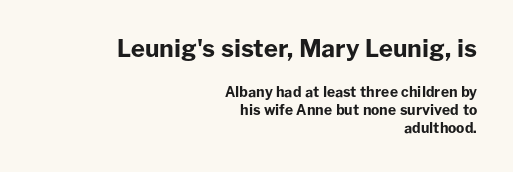
The lines sit at an ordinary, default distance from one another. The space beneath each line is pristine and unruled. The horizontal fit of the characters is conventional and even. Whoever set this made the first block the dominant, larger element. Rendered with straight, roman letterforms.
